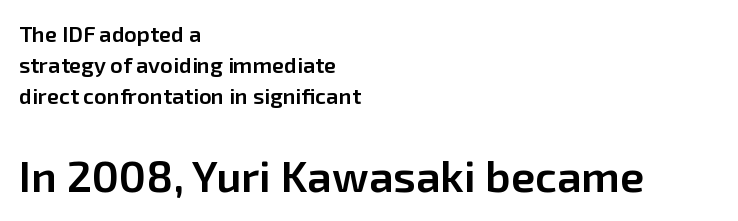
Q: Is the text bold? A: Semi-bold.
Q: Is the text italic (slanted)? A: No, it is upright.
Q: Is the typeface a serif or a sans-serif typeface? A: Sans-serif.
Q: Is the text underlined? A: No.
Q: How is the paragraph aligned? A: Left-aligned.
Q: Is the spacing between letters normal or unusually wide? A: Normal.
Q: Is the spacing between lines tight, normal or loose? A: Normal.
Q: Which block of text is set in a larger size, the first (top) or the second (bottom)? A: The second (bottom) one.
Q: Width (condensed, normal, or wide)? A: Normal.
Q: Stroke contrast? A: Low.
Q: x-height? A: Medium.
Q: Monospaced? A: No.
